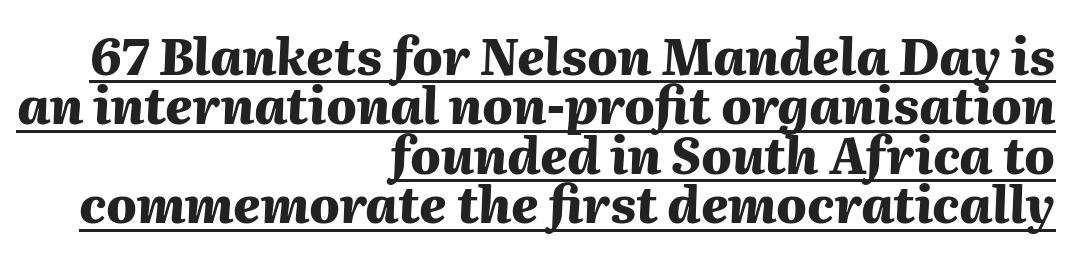
Q: Is the text bold? A: Yes.
Q: Is the text italic (slanted)? A: Yes, it leans right by about 2 degrees.
Q: Is the text underlined? A: Yes.
Q: How is the paragraph aligned? A: Right-aligned.
Q: Is the spacing between letters normal or unusually wide? A: Normal.
Q: Is the spacing between lines tight, normal or loose? A: Tight.
Q: Width (condensed, normal, or wide)? A: Normal.
Q: Stroke contrast? A: Medium.
Q: x-height? A: Medium.
Q: Monospaced? A: No.
